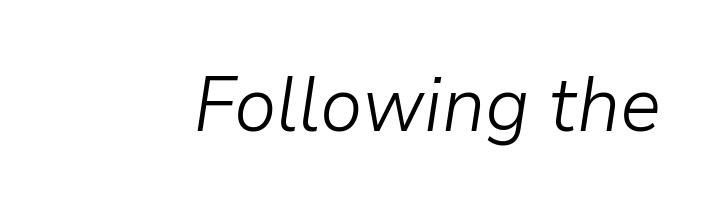
{"italic": "yes", "lean": "right", "slant_degrees": 9, "bold": "no", "weight": "light", "width": "normal", "stroke_contrast": "low", "x_height": "medium", "monospaced": "no", "underline": "no", "letter_spacing": "normal", "letter_spacing_em": 0.0, "glyph_px": 77}
